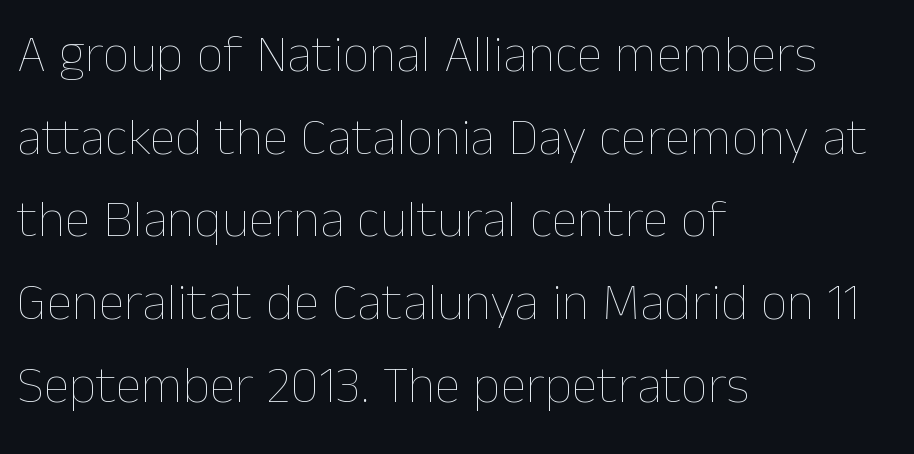
Heft: none added — not bold. Honestly, the row spacing looks completely unremarkable. Posture: upright roman. Decoration check: the copy has no underline. Proportional: the letters do not fall into vertical columns. Is the letter spacing exaggerated? No — it looks like the ordinary default.
